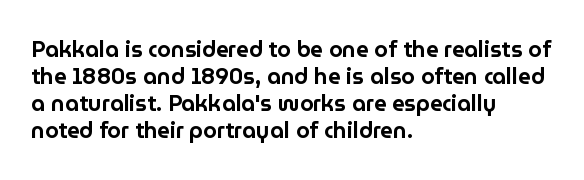
Q: Is the text italic (slanted)? A: No, it is upright.
Q: Is the text underlined? A: No.
Q: How is the paragraph aligned? A: Left-aligned.
Q: Is the spacing between letters normal or unusually wide? A: Normal.
